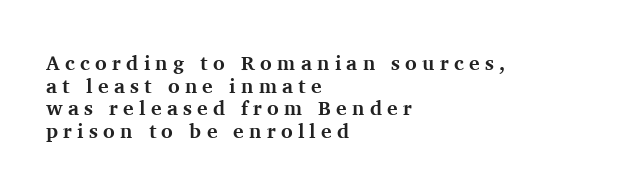
Q: Is the text bold? A: Yes.
Q: Is the text italic (slanted)? A: No, it is upright.
Q: Is the text underlined? A: No.
Q: How is the paragraph aligned? A: Left-aligned.
Q: Is the spacing between letters normal or unusually wide? A: Unusually wide.
Q: Is the spacing between lines tight, normal or loose? A: Tight.
